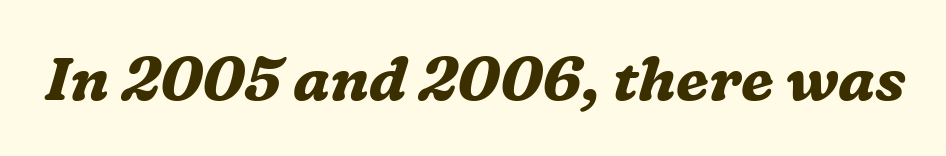
Q: Is the text bold? A: Yes.
Q: Is the text italic (slanted)? A: Yes, it leans right by about 16 degrees.
Q: Is the typeface a serif or a sans-serif typeface? A: Serif.
Q: Is the text underlined? A: No.
Q: Is the spacing between letters normal or unusually wide? A: Normal.
Q: Width (condensed, normal, or wide)? A: Normal.
Q: Stroke contrast? A: Medium.
Q: x-height? A: Medium.
Q: Monospaced? A: No.
